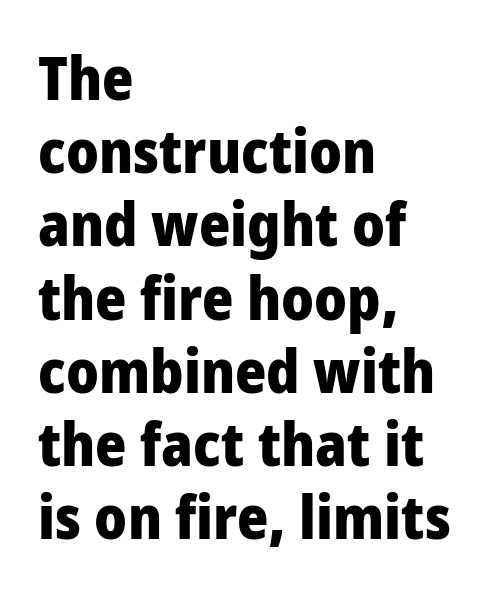
{"serif": "no", "italic": "no", "bold": "yes", "weight": "heavy", "width": "condensed", "stroke_contrast": "low", "x_height": "large", "monospaced": "no", "underline": "no", "align": "left", "line_spacing_ratio": 1.22, "letter_spacing": "normal", "letter_spacing_em": 0.0, "glyph_px": 60}
